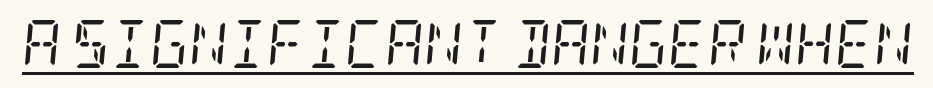
{"serif": "yes", "italic": "yes", "lean": "right", "slant_degrees": 5, "bold": "no", "weight": "regular", "width": "condensed", "stroke_contrast": "low", "x_height": "large", "underline": "yes", "letter_spacing": "normal", "letter_spacing_em": 0.0, "glyph_px": 48}
